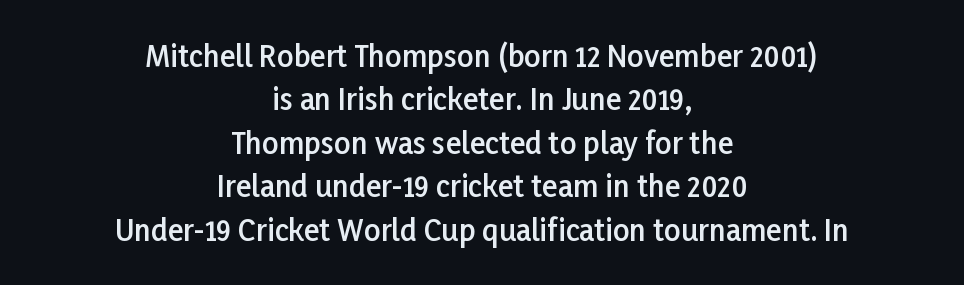
Q: Is the text bold? A: Semi-bold.
Q: Is the text italic (slanted)? A: No, it is upright.
Q: Is the typeface a serif or a sans-serif typeface? A: Sans-serif.
Q: Is the text underlined? A: No.
Q: How is the paragraph aligned? A: Centered.
Q: Is the spacing between letters normal or unusually wide? A: Normal.
Q: Is the spacing between lines tight, normal or loose? A: Normal.
Q: Width (condensed, normal, or wide)? A: Normal.
Q: Stroke contrast? A: Low.
Q: x-height? A: Medium.
Q: Monospaced? A: No.
